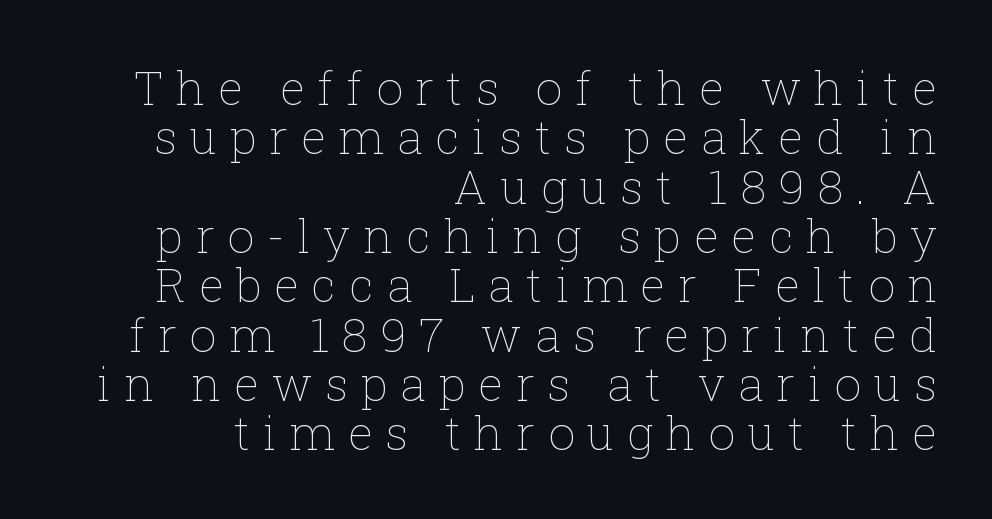
Tall strokes in this sample are plumb rather than angled. What stands out about the letter spacing? Its width — letters are far apart. Weight class: somewhere from thin through regular. Any mark beneath the type? The region is blank. Character widths vary here, with narrow letters taking less room than wide ones. The space between consecutive lines is stingy.
